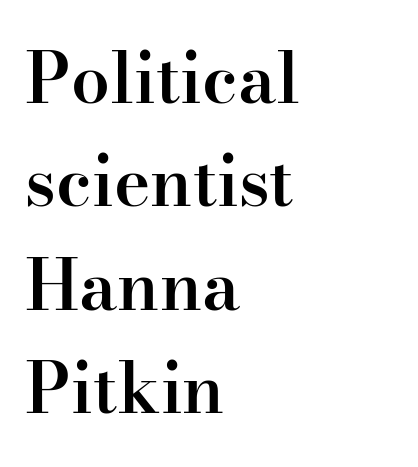
{"serif": "yes", "italic": "no", "bold": "semi", "weight": "semibold", "width": "normal", "stroke_contrast": "high", "x_height": "small", "monospaced": "no", "underline": "no", "align": "left", "line_spacing": "normal", "line_spacing_ratio": 1.5, "letter_spacing": "normal", "letter_spacing_em": 0.0, "glyph_px": 69}
